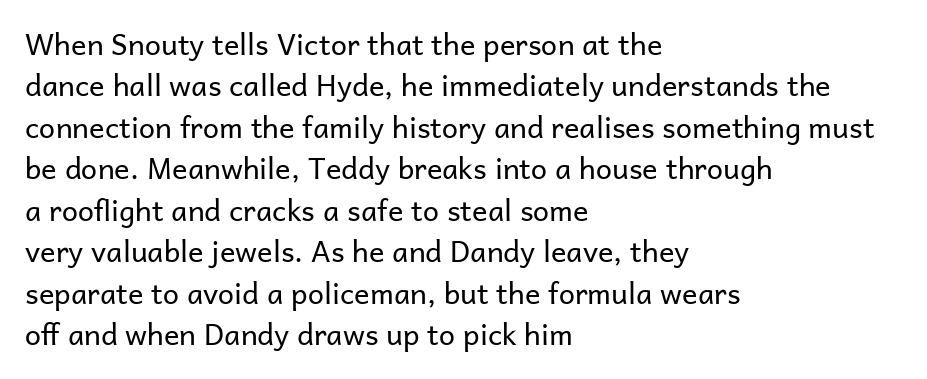
Q: Is the text bold? A: No.
Q: Is the text italic (slanted)? A: No, it is upright.
Q: Is the typeface a serif or a sans-serif typeface? A: Sans-serif.
Q: Is the text underlined? A: No.
Q: How is the paragraph aligned? A: Left-aligned.
Q: Is the spacing between letters normal or unusually wide? A: Normal.
Q: Is the spacing between lines tight, normal or loose? A: Normal.
Q: Width (condensed, normal, or wide)? A: Normal.
Q: Stroke contrast? A: Low.
Q: x-height? A: Medium.
Q: Monospaced? A: No.
